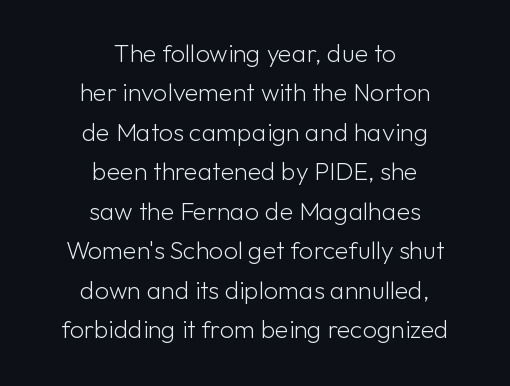
The image shows 25 px text type, upright; set centered, normal line spacing (1.58x), normal letter spacing, not underlined.
